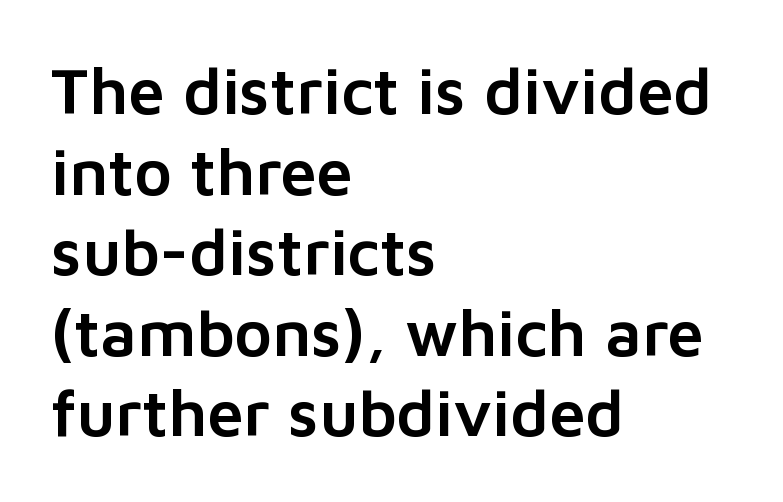
The image shows 65 px sans-serif type, upright; set left-aligned, line spacing 1.24x, normal letter spacing, not underlined; low stroke contrast and a medium x-height.
